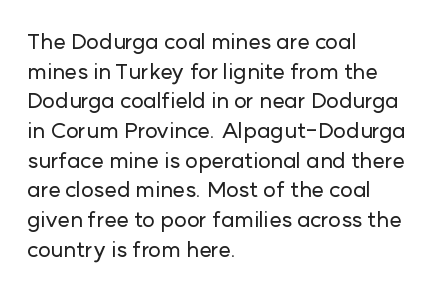
The passage shown stacks its lines at a standard gap. Look at the tracking — it's just the regular setting, nothing added. A typesetter would mark this as roman, not italic. Underlining? Definitely not there. One-word summary of the alignment: left.
